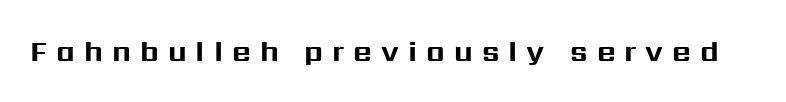
Q: Is the text bold? A: Yes.
Q: Is the text italic (slanted)? A: No, it is upright.
Q: Is the typeface a serif or a sans-serif typeface? A: Sans-serif.
Q: Is the text underlined? A: No.
Q: Is the spacing between letters normal or unusually wide? A: Unusually wide.
Q: Width (condensed, normal, or wide)? A: Normal.
Q: Stroke contrast? A: Medium.
Q: x-height? A: Medium.
Q: Monospaced? A: No.
